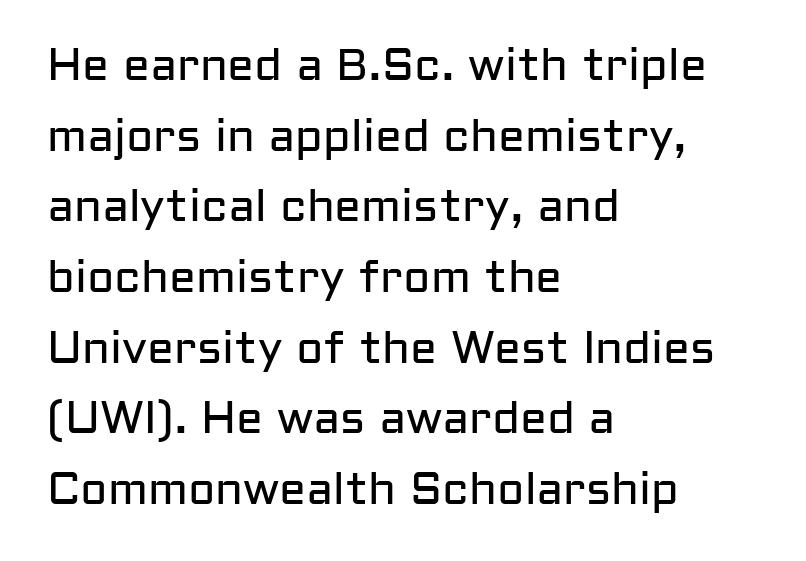
{"serif": "no", "italic": "no", "bold": "no", "weight": "regular", "width": "normal", "stroke_contrast": "low", "x_height": "medium", "monospaced": "no", "underline": "no", "align": "left", "line_spacing": "normal", "line_spacing_ratio": 1.57, "letter_spacing": "normal", "letter_spacing_em": 0.0, "glyph_px": 45}
